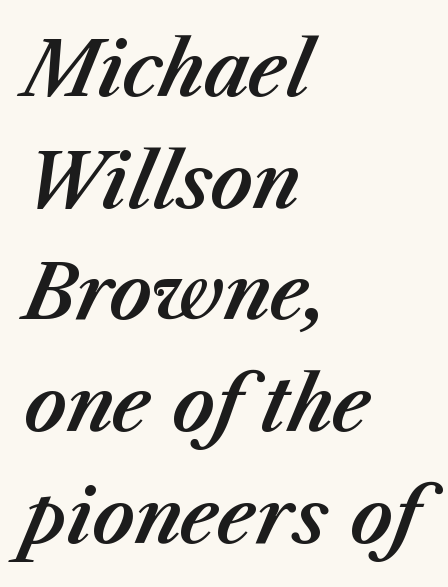
{"italic": "yes", "lean": "right", "slant_degrees": 23, "width": "normal", "stroke_contrast": "medium", "x_height": "medium", "monospaced": "no", "underline": "no", "align": "left", "line_spacing": "normal", "line_spacing_ratio": 1.51, "letter_spacing": "normal", "letter_spacing_em": 0.0, "glyph_px": 74}
